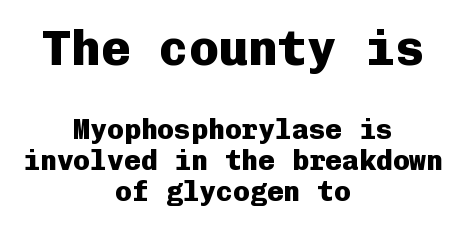
The image shows 49 px heavy sans-serif type, upright, monospaced; set centered, tight line spacing (1.11x), normal letter spacing, not underlined; the first (top) block is 1.75x larger; low stroke contrast and a medium x-height.
